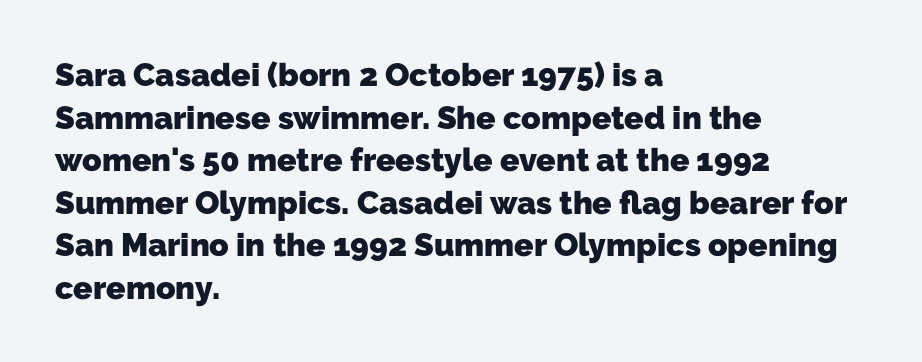
Varying glyph widths throughout — classic text-font behaviour. The type family on display is of the sans-serif kind. The setting favours the left margin, as ordinary paragraphs usually do. The zone under the glyphs is completely vacant.
